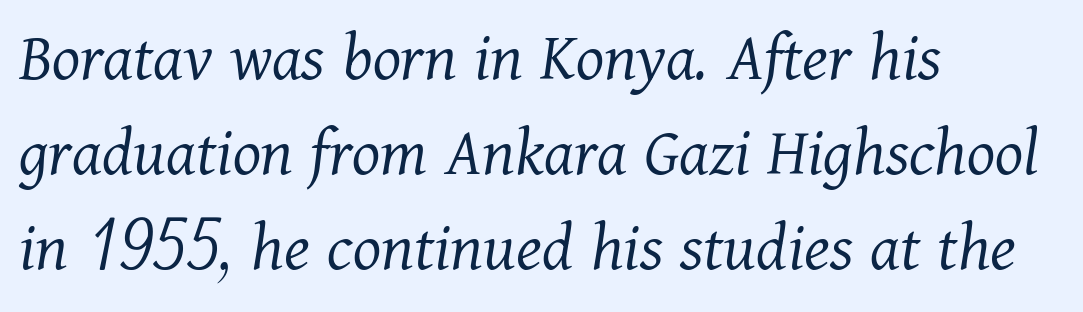
Q: Is the text bold? A: No.
Q: Is the text italic (slanted)? A: Yes, it leans right by about 11 degrees.
Q: Is the typeface a serif or a sans-serif typeface? A: Serif.
Q: Is the text underlined? A: No.
Q: How is the paragraph aligned? A: Left-aligned.
Q: Is the spacing between letters normal or unusually wide? A: Normal.
Q: Is the spacing between lines tight, normal or loose? A: Normal.
Q: Width (condensed, normal, or wide)? A: Normal.
Q: Stroke contrast? A: Medium.
Q: x-height? A: Medium.
Q: Monospaced? A: No.
